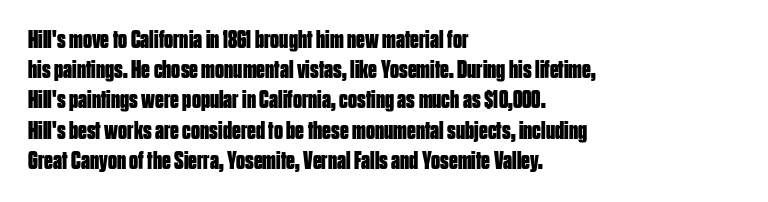
The passage shown is emphatically bold. The space directly below the letters is spotless. Tracking here is standard; glyphs follow each other at the usual distance. Where is the straight margin? On the left.
